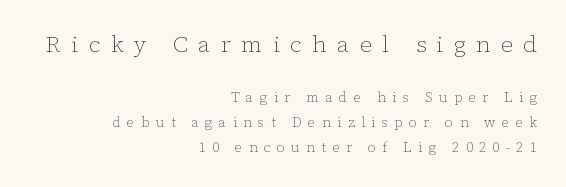
Q: Is the text bold? A: No.
Q: Is the text italic (slanted)? A: No, it is upright.
Q: Is the text underlined? A: No.
Q: How is the paragraph aligned? A: Right-aligned.
Q: Is the spacing between letters normal or unusually wide? A: Unusually wide.
Q: Which block of text is set in a larger size, the first (top) or the second (bottom)? A: The first (top) one.
